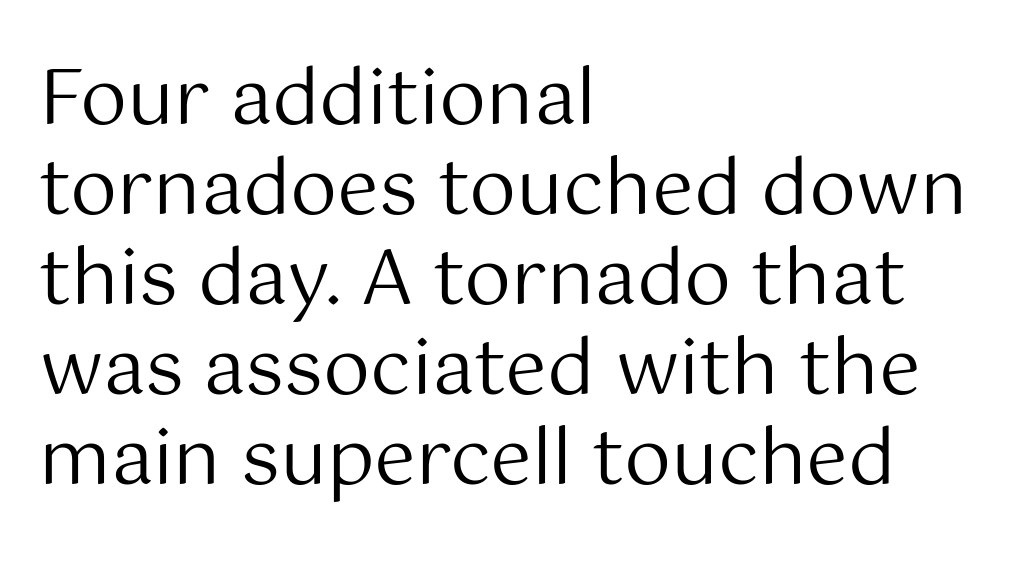
The image shows 75 px regular-weight sans-serif type, upright; set left-aligned, line spacing 1.2x, normal letter spacing, not underlined; medium stroke contrast and a medium x-height.
